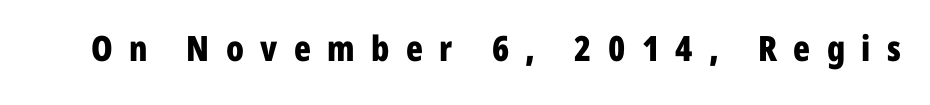
The image shows 35 px bold, condensed sans-serif type, upright; set unusually wide letter spacing (+0.47 em), not underlined; low stroke contrast and a medium x-height.
